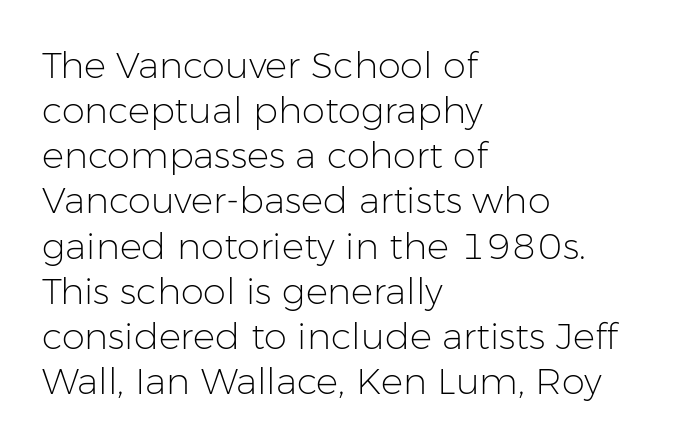
The image shows 37 px light sans-serif type, upright; set left-aligned, line spacing 1.22x, normal letter spacing, not underlined; low stroke contrast and a medium x-height.
